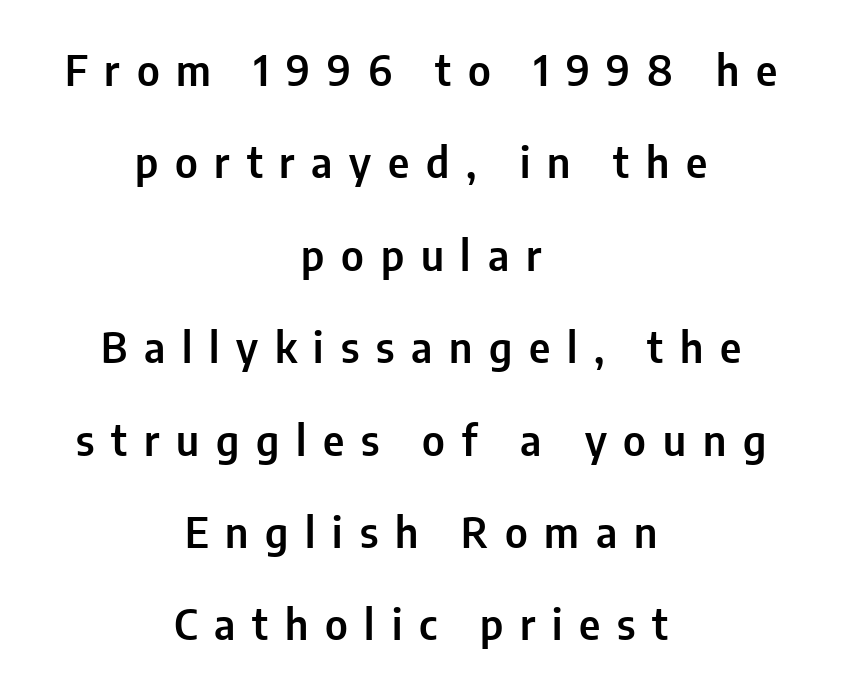
The image shows 42 px condensed sans-serif type, upright; set centered, loose line spacing (2.2x), unusually wide letter spacing (+0.4 em), not underlined; low stroke contrast and a medium x-height.
